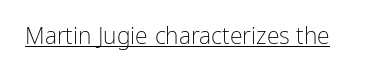
Q: Is the text bold? A: No.
Q: Is the text italic (slanted)? A: No, it is upright.
Q: Is the text underlined? A: Yes.
Q: Is the spacing between letters normal or unusually wide? A: Normal.
